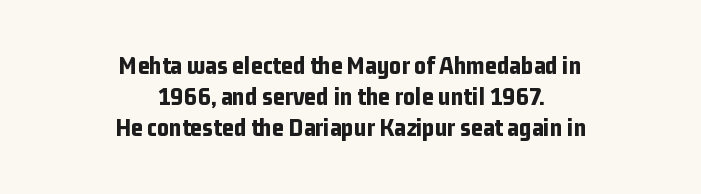
This sample uses an upright cut, with every glyph sitting square on the baseline. The line texture is even and compact thanks to regular tracking. The passage is arranged like a title page — every line centered. Descenders hang freely into open space.
